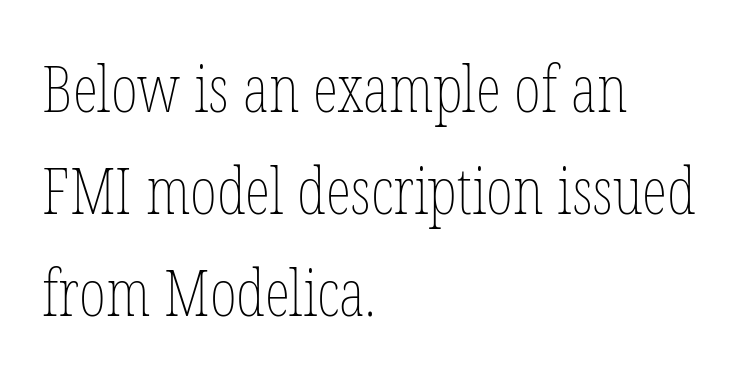
The image shows 65 px thin, condensed type, upright; set left-aligned, normal line spacing (1.57x), normal letter spacing, not underlined; low stroke contrast and a medium x-height.
